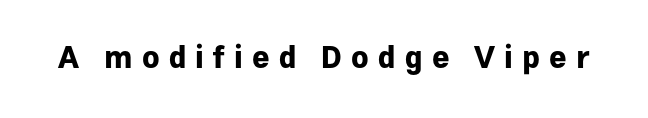
Q: Is the text bold? A: Yes.
Q: Is the text italic (slanted)? A: No, it is upright.
Q: Is the typeface a serif or a sans-serif typeface? A: Sans-serif.
Q: Is the text underlined? A: No.
Q: Is the spacing between letters normal or unusually wide? A: Unusually wide.
Q: Width (condensed, normal, or wide)? A: Normal.
Q: Stroke contrast? A: Low.
Q: x-height? A: Medium.
Q: Monospaced? A: No.
